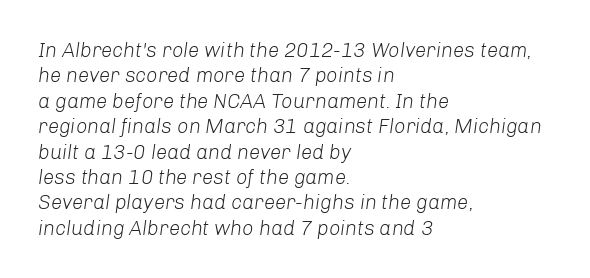
The image shows 20 px text type, italic (leaning right); set left-aligned, normal line spacing (1.27x), normal letter spacing, not underlined.
